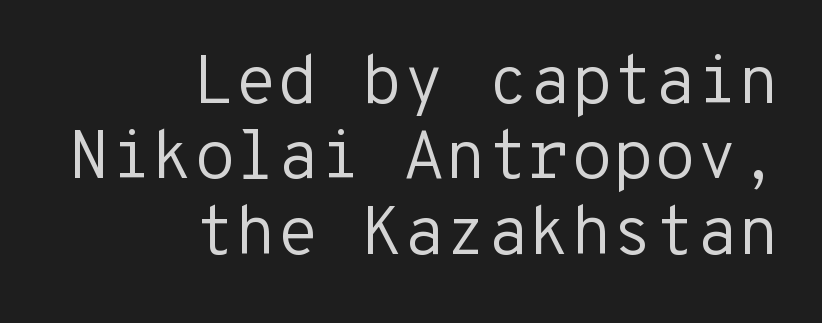
Stem width sits at or under what a default text font uses. The letters sit at their default tracking, neither squeezed nor spread. Is this a fixed-width face? Yes — each glyph sits in an identical cell. The strip under each line holds only bare page. The vertical gap from one line to the next is small.
